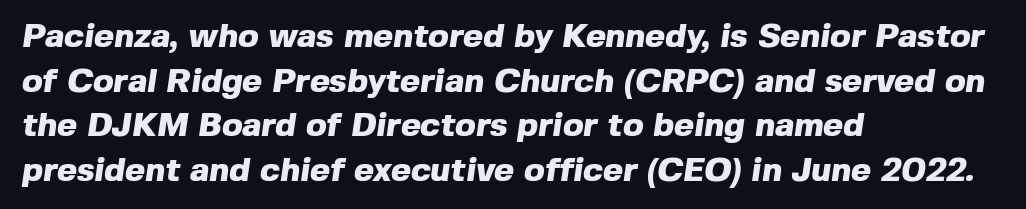
This block has exactly the height ordinary leading produces. Observe the absence of serifs on each vertical stroke in this sample. The passage shown is emphatically bold. The letters advance in unequal steps, a hallmark of proportional type. The baseline area is clear.
